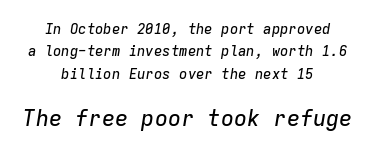
Typesetter's note — lower block bumped up in size, upper block left smaller. The compositor balanced each line on the midline. Each word holds together tightly as a unit, with standard inter-letter gaps. Notice how the stems are inclined rather than vertical — that's the hallmark of italics.
